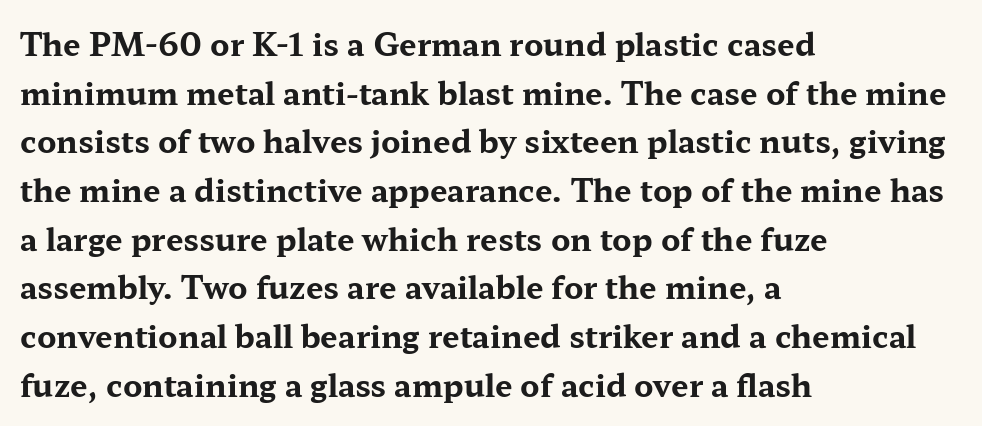
Q: Is the text bold? A: Yes.
Q: Is the text italic (slanted)? A: No, it is upright.
Q: Is the typeface a serif or a sans-serif typeface? A: Serif.
Q: Is the text underlined? A: No.
Q: How is the paragraph aligned? A: Left-aligned.
Q: Is the spacing between letters normal or unusually wide? A: Normal.
Q: Is the spacing between lines tight, normal or loose? A: Normal.
Q: Width (condensed, normal, or wide)? A: Wide.
Q: Stroke contrast? A: Medium.
Q: x-height? A: Medium.
Q: Monospaced? A: No.
